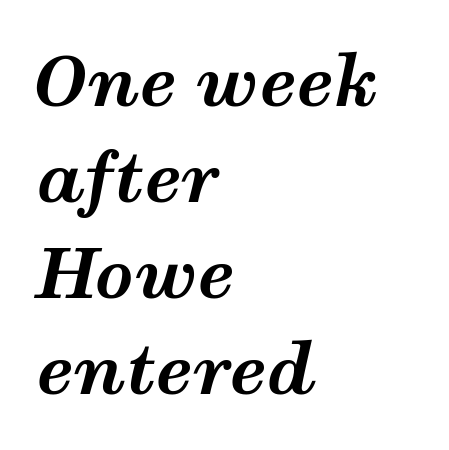
{"italic": "yes", "lean": "right", "slant_degrees": 12, "bold": "yes", "weight": "bold", "width": "wide", "stroke_contrast": "medium", "x_height": "medium", "monospaced": "no", "underline": "no", "align": "left", "line_spacing": "normal", "line_spacing_ratio": 1.41, "letter_spacing": "normal", "letter_spacing_em": 0.0, "glyph_px": 68}
